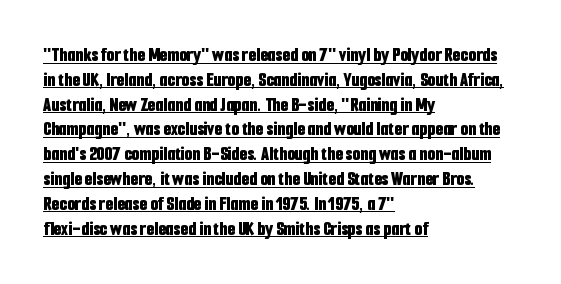
{"italic": "no", "bold": "yes", "underline": "yes", "align": "left", "line_spacing_ratio": 1.24, "letter_spacing": "normal", "letter_spacing_em": 0.0, "glyph_px": 20}
